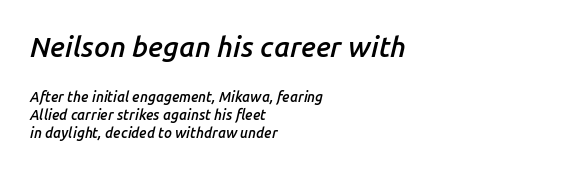
Q: Is the text bold? A: Semi-bold.
Q: Is the text italic (slanted)? A: Yes, it leans right by about 14 degrees.
Q: Is the text underlined? A: No.
Q: How is the paragraph aligned? A: Left-aligned.
Q: Is the spacing between letters normal or unusually wide? A: Normal.
Q: Is the spacing between lines tight, normal or loose? A: Normal.
Q: Which block of text is set in a larger size, the first (top) or the second (bottom)? A: The first (top) one.
Q: Width (condensed, normal, or wide)? A: Normal.
Q: Stroke contrast? A: Low.
Q: x-height? A: Medium.
Q: Monospaced? A: No.
